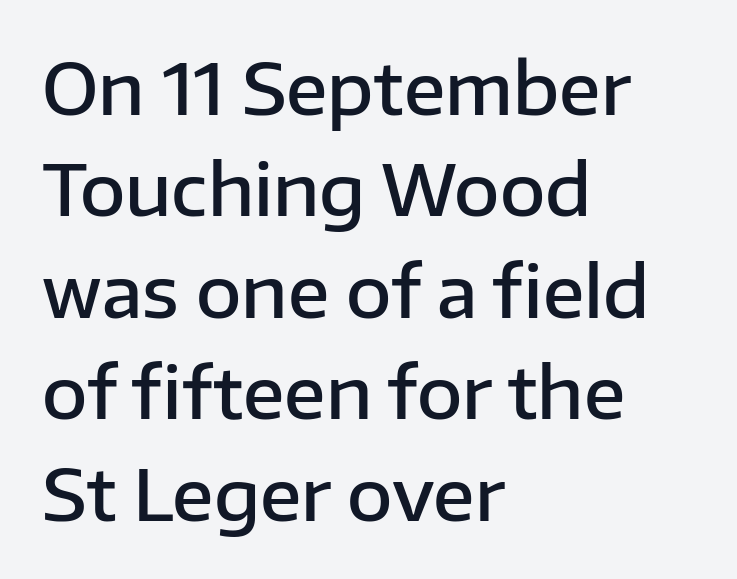
{"serif": "no", "italic": "no", "bold": "semi", "weight": "semibold", "width": "normal", "stroke_contrast": "low", "x_height": "medium", "monospaced": "no", "underline": "no", "align": "left", "line_spacing": "normal", "line_spacing_ratio": 1.45, "letter_spacing": "normal", "letter_spacing_em": 0.0, "glyph_px": 70}
